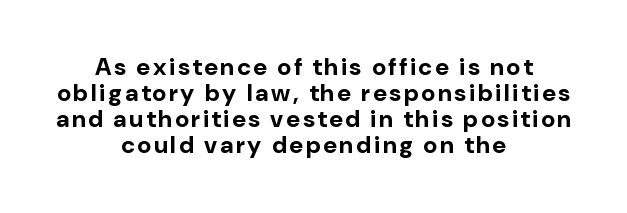
{"italic": "no", "bold": "yes", "underline": "no", "align": "center", "line_spacing": "tight", "line_spacing_ratio": 1.09, "glyph_px": 24}
